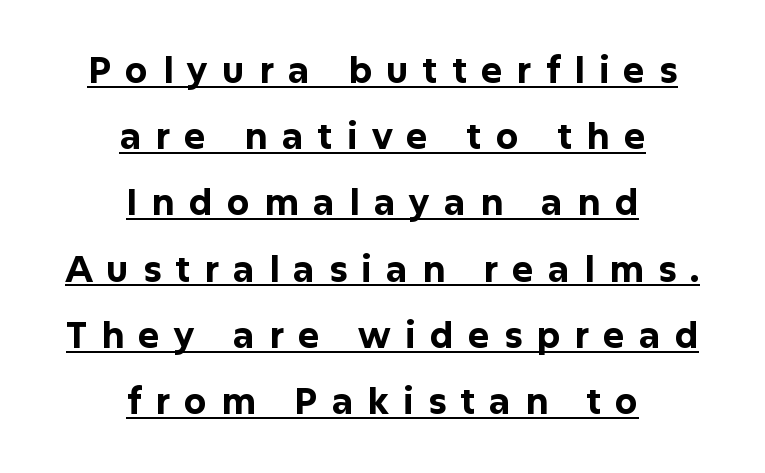
{"serif": "no", "italic": "no", "bold": "yes", "weight": "bold", "width": "normal", "stroke_contrast": "low", "x_height": "medium", "monospaced": "no", "underline": "yes", "align": "center", "line_spacing_ratio": 1.84, "letter_spacing": "wide", "letter_spacing_em": 0.39, "glyph_px": 36}
